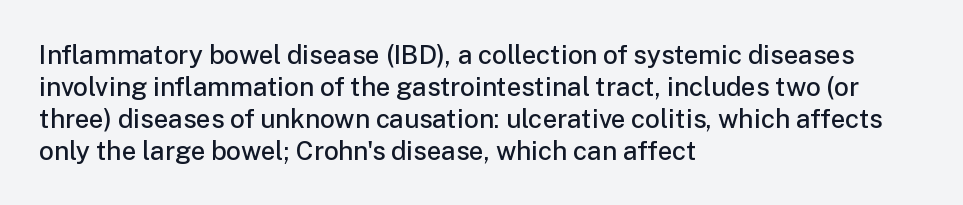
The image shows 26 px text type, upright; set left-aligned, line spacing 1.23x, normal letter spacing, not underlined.
